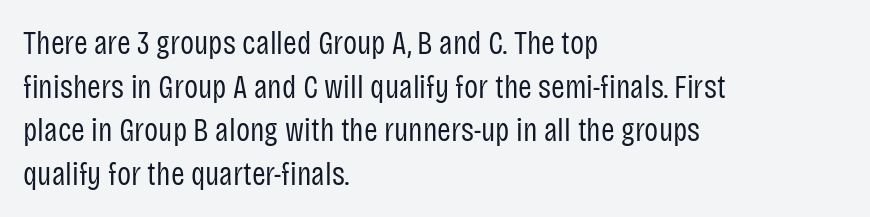
{"serif": "no", "italic": "no", "bold": "no", "weight": "regular", "width": "condensed", "stroke_contrast": "low", "x_height": "large", "monospaced": "no", "underline": "no", "align": "left", "line_spacing": "normal", "line_spacing_ratio": 1.32, "letter_spacing": "normal", "letter_spacing_em": 0.0, "glyph_px": 33}
